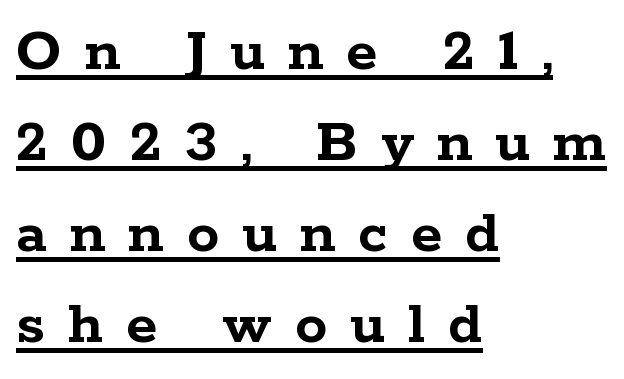
Q: Is the text bold? A: Yes.
Q: Is the text italic (slanted)? A: No, it is upright.
Q: Is the typeface a serif or a sans-serif typeface? A: Serif.
Q: Is the text underlined? A: Yes.
Q: How is the paragraph aligned? A: Left-aligned.
Q: Is the spacing between letters normal or unusually wide? A: Unusually wide.
Q: Is the spacing between lines tight, normal or loose? A: Normal.
Q: Width (condensed, normal, or wide)? A: Wide.
Q: Stroke contrast? A: Low.
Q: x-height? A: Medium.
Q: Monospaced? A: No.
